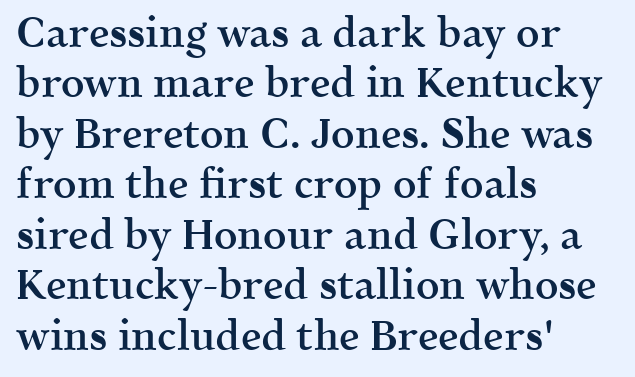
Set as a demibold, roughly 600 on the weight scale. The passage shown is typed in a proportional face where columns would drift. This is roman type, the default non-slanted kind. Bare-footed words on every line.
